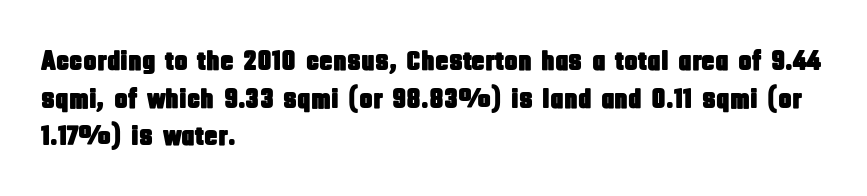
The image shows 28 px condensed sans-serif type, upright; set left-aligned, normal line spacing (1.34x), normal letter spacing, not underlined; low stroke contrast and a large x-height.
